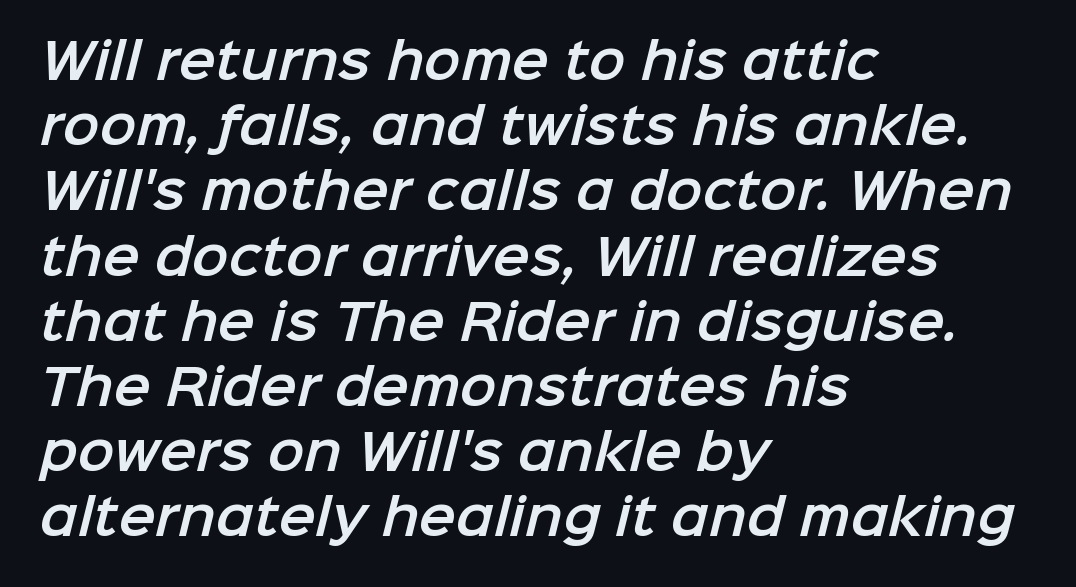
Q: Is the typeface a serif or a sans-serif typeface? A: Sans-serif.
Q: Is the text underlined? A: No.
Q: How is the paragraph aligned? A: Left-aligned.
Q: Is the spacing between letters normal or unusually wide? A: Normal.
Q: Is the spacing between lines tight, normal or loose? A: Normal.
Q: Width (condensed, normal, or wide)? A: Normal.
Q: Stroke contrast? A: Low.
Q: x-height? A: Medium.
Q: Monospaced? A: No.
